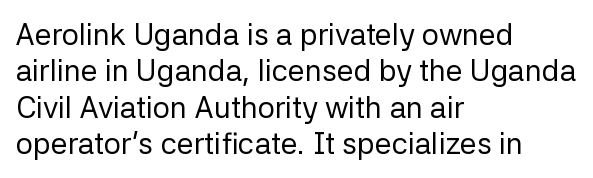
Do the characters align in a grid? No, the font is proportional. Do the letters lean? They stand straight. Alignment: flush left. Glyph-to-glyph distance matches everyday printed text. The passage shown is typeset with a sans-serif family.
